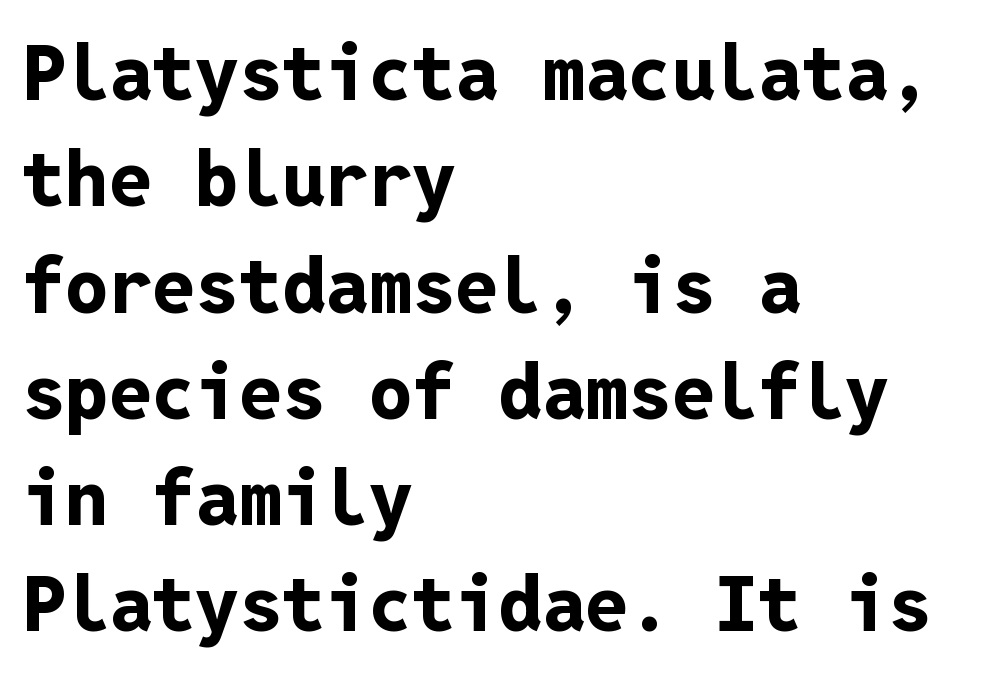
Q: Is the text bold? A: Yes.
Q: Is the text italic (slanted)? A: No, it is upright.
Q: Is the typeface a serif or a sans-serif typeface? A: Sans-serif.
Q: Is the text underlined? A: No.
Q: How is the paragraph aligned? A: Left-aligned.
Q: Is the spacing between letters normal or unusually wide? A: Normal.
Q: Is the spacing between lines tight, normal or loose? A: Normal.
Q: Width (condensed, normal, or wide)? A: Normal.
Q: Stroke contrast? A: Low.
Q: x-height? A: Medium.
Q: Monospaced? A: Yes.
